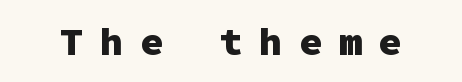
{"serif": "no", "italic": "no", "bold": "yes", "weight": "heavy", "width": "normal", "stroke_contrast": "low", "x_height": "medium", "monospaced": "yes", "underline": "no", "letter_spacing": "wide", "letter_spacing_em": 0.42, "glyph_px": 39}
